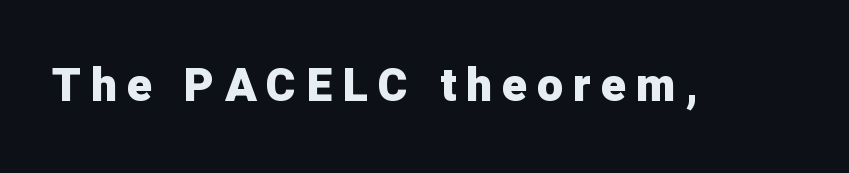
{"serif": "no", "italic": "no", "bold": "yes", "weight": "heavy", "width": "normal", "stroke_contrast": "low", "x_height": "medium", "monospaced": "no", "underline": "no", "letter_spacing": "wide", "letter_spacing_em": 0.22, "glyph_px": 46}
